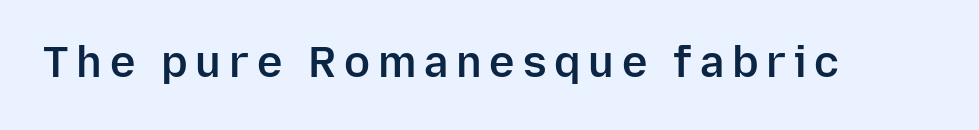
{"serif": "no", "italic": "no", "bold": "semi", "weight": "semibold", "width": "normal", "stroke_contrast": "low", "x_height": "medium", "monospaced": "no", "underline": "no", "glyph_px": 43}
